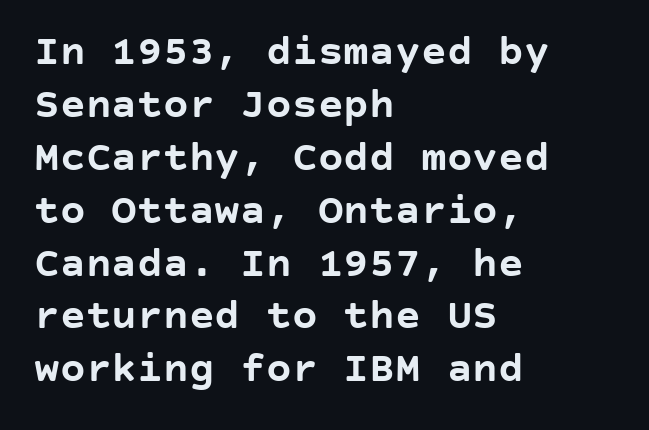
Examine the stroke ends and you'll find no serifs. Typographic density is high because the face is bold. The rag falls on the right side of this text block. The area under the type is left untouched. Every stem runs plumb, perpendicular to the baseline. The rendering keeps characters at their native spacing.
